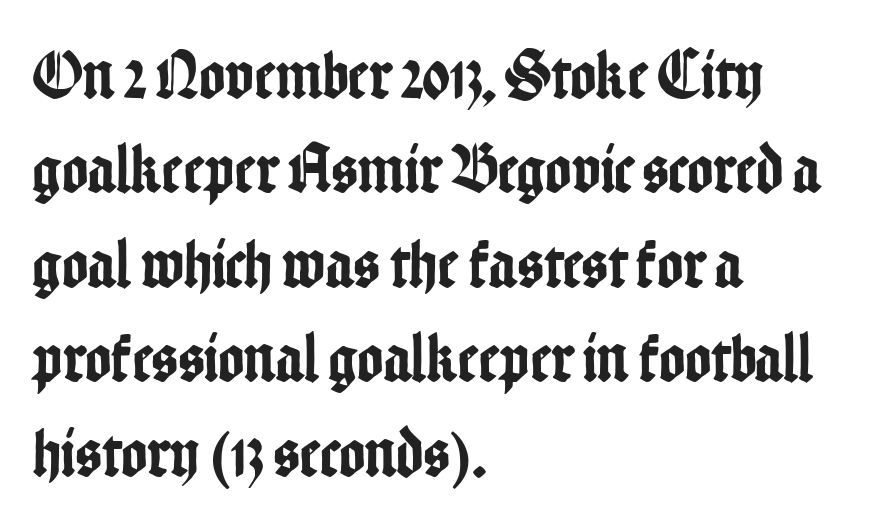
Quick note: underline off. The ragged edge is on the right, which tells us the setting is flush left. Line spacing here is normal. This is the regular roman posture of the typeface.
